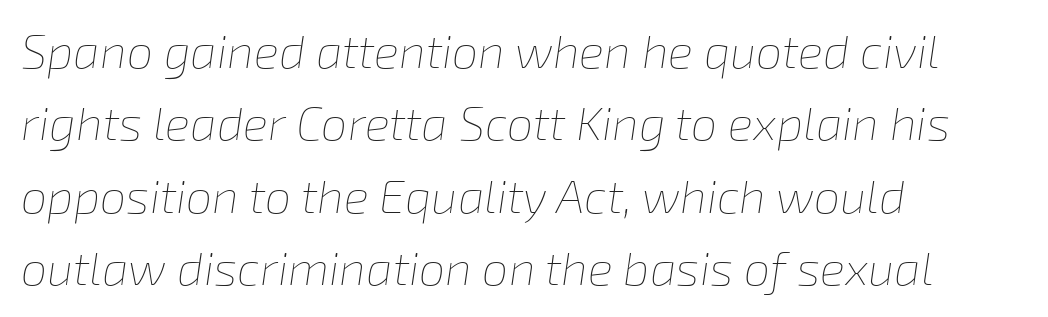
The image shows 47 px thin type, italic (leaning right); set left-aligned, normal line spacing (1.54x), normal letter spacing, not underlined; low stroke contrast and a medium x-height.
